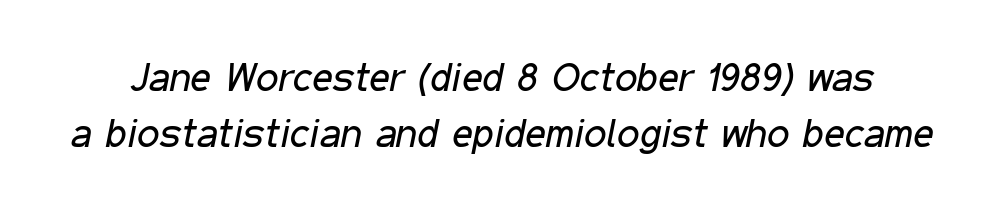
The image shows 40 px regular-weight, condensed type, italic (leaning right); set normal line spacing (1.41x), normal letter spacing, not underlined; low stroke contrast and a medium x-height.
